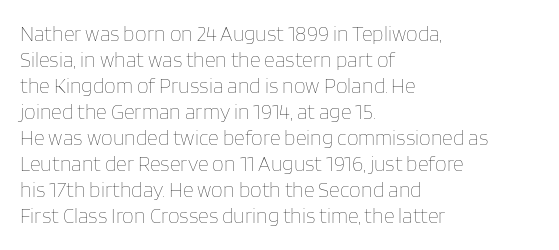
{"italic": "no", "bold": "no", "underline": "no", "align": "left", "line_spacing_ratio": 1.24, "letter_spacing": "normal", "letter_spacing_em": 0.0, "glyph_px": 21}
